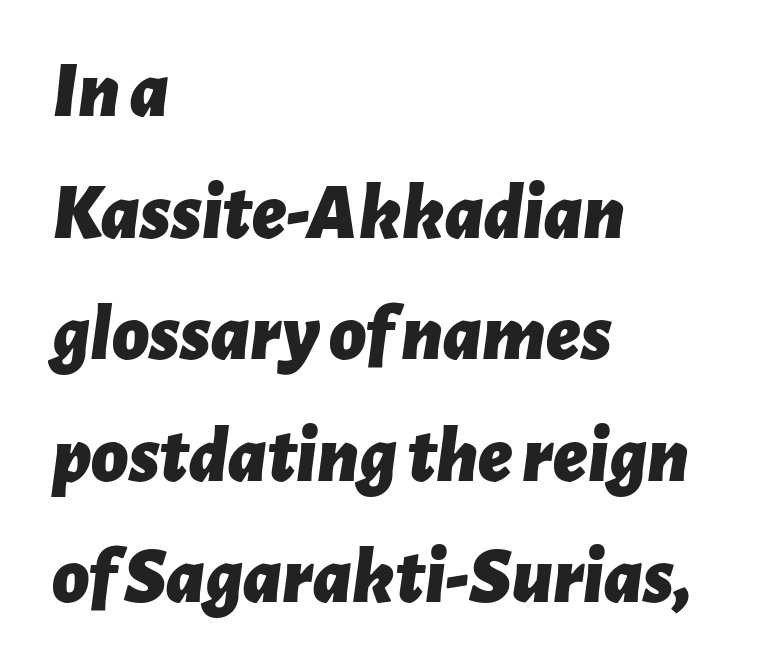
The image shows 80 px bold type, italic (leaning right); set left-aligned, normal line spacing (1.52x), normal letter spacing, not underlined; low stroke contrast and a medium x-height.
